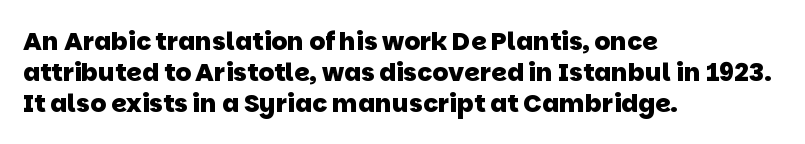
The image shows 25 px bold type; set left-aligned, line spacing 1.24x, normal letter spacing, not underlined.
